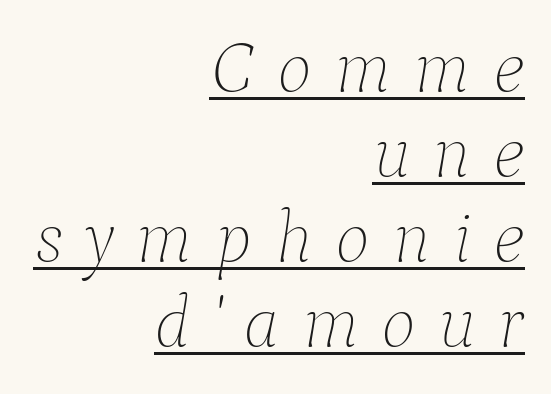
The image shows 74 px thin type, italic (leaning right); set right-aligned, tight line spacing (1.15x), unusually wide letter spacing (+0.3 em), underlined; low stroke contrast and a medium x-height.
